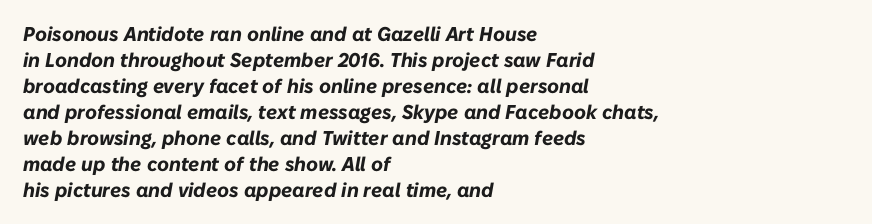
The image shows 20 px bold type, italic (leaning right); set left-aligned, normal line spacing (1.3x), normal letter spacing, not underlined.
